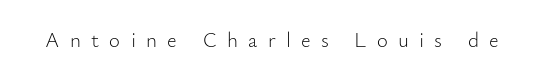
{"italic": "no", "bold": "no", "underline": "no", "letter_spacing": "wide", "letter_spacing_em": 0.49, "glyph_px": 21}
